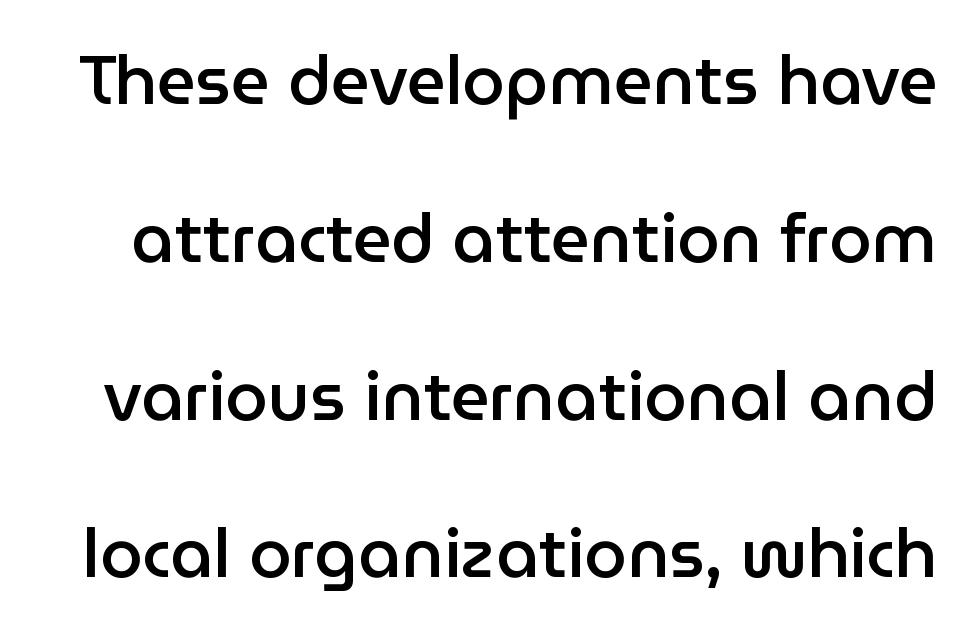
The image shows 68 px semibold sans-serif type, upright; set loose line spacing (2.32x), normal letter spacing, not underlined; low stroke contrast and a medium x-height.
